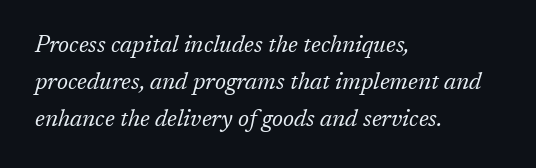
{"italic": "yes", "lean": "right", "slant_degrees": 17, "bold": "no", "underline": "no", "align": "left", "line_spacing": "normal", "line_spacing_ratio": 1.6, "letter_spacing": "normal", "letter_spacing_em": 0.0, "glyph_px": 23}
